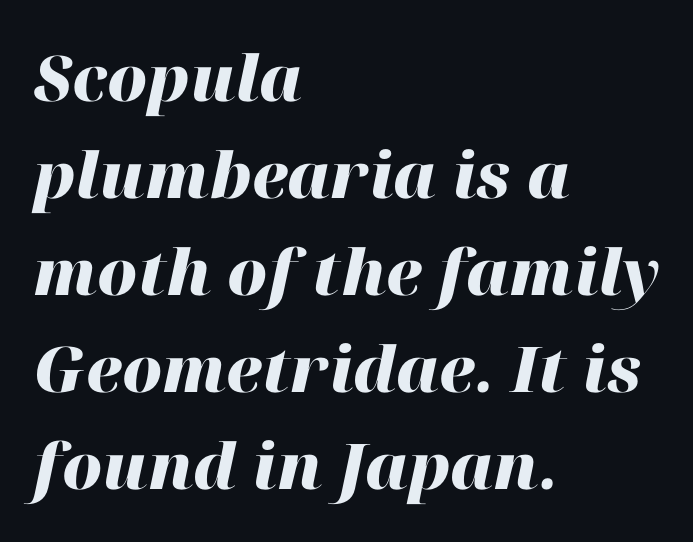
Glyph-to-glyph distance matches everyday printed text. Words float on clear page, feet unadorned. These lines stack with their left ends in a neat column. The face used here is proportionally spaced, like ordinary book or web type. These lines sit exactly where default settings would place them. It's the slanting kind of type.
